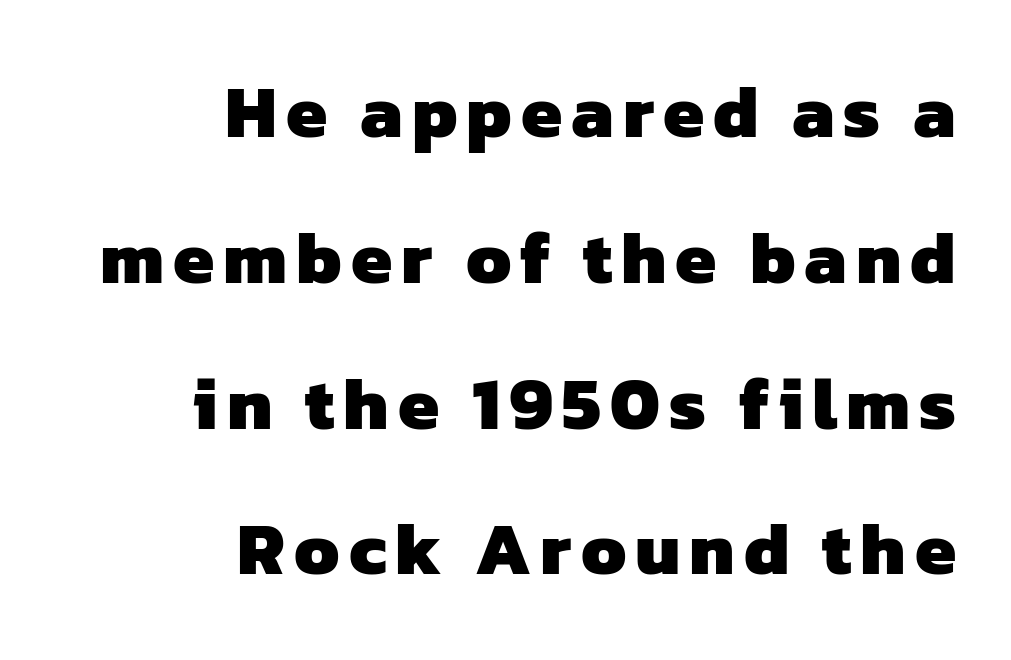
{"serif": "no", "bold": "yes", "weight": "heavy", "width": "normal", "stroke_contrast": "low", "x_height": "medium", "monospaced": "no", "underline": "no", "align": "right", "line_spacing": "loose", "line_spacing_ratio": 1.97, "glyph_px": 74}
